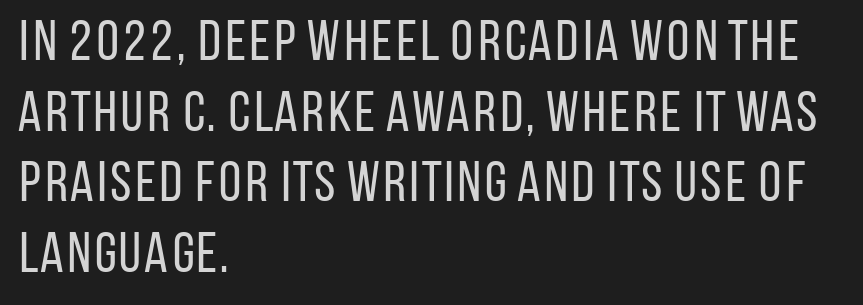
Ascenders rise straight up at ninety degrees. Nobody drew a line under any word here. Each word holds together tightly as a unit, with standard inter-letter gaps. Does the copy run flush right? No — it runs flush left. This sample has the flowing, uneven cadence of proportional lettering. Bold? No — there's no thickening of the strokes.
